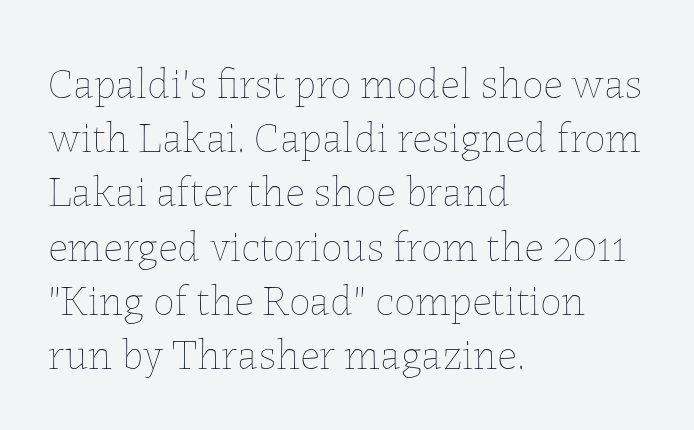
The weight tops out at a normal text grade. Descender tails drop into unmarked territory. Compared with typical paragraphs, the rows here are spaced about the same. Here the glyphs are tracked normally, forming tight word shapes. Varying glyph widths throughout — classic text-font behaviour. The type sits square on the baseline with zero lean.
